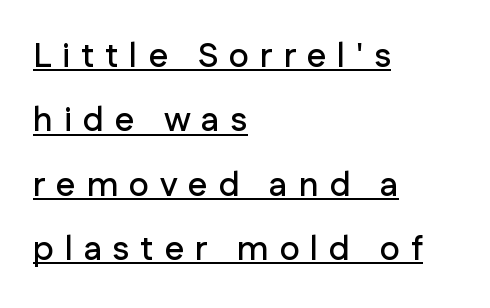
The image shows 34 px sans-serif type, upright; set left-aligned, line spacing 1.89x, unusually wide letter spacing (+0.32 em), underlined; low stroke contrast and a medium x-height.
